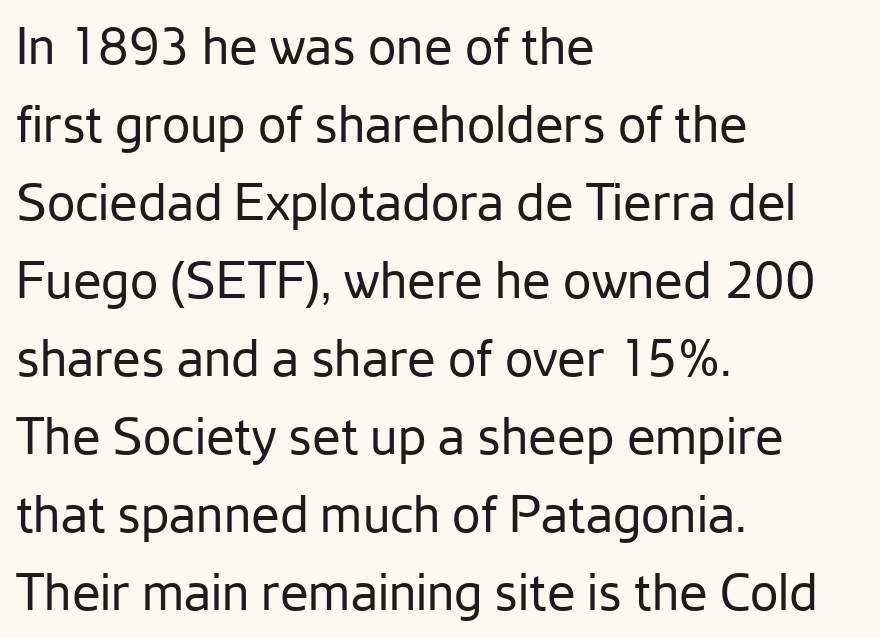
Stems and bowls with no extra thickness — not bold. Underline: absent. Where is the straight margin? On the left. The text was rendered using a sans face with plain stroke endings. Upright lettering throughout.
